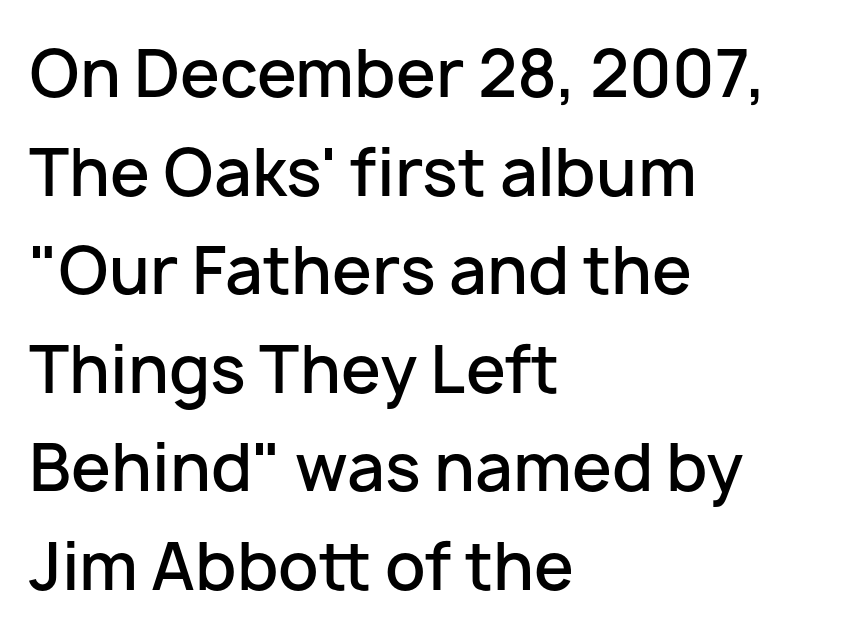
The image shows 64 px semibold sans-serif type, upright; set left-aligned, normal line spacing (1.54x), normal letter spacing, not underlined; low stroke contrast and a medium x-height.
